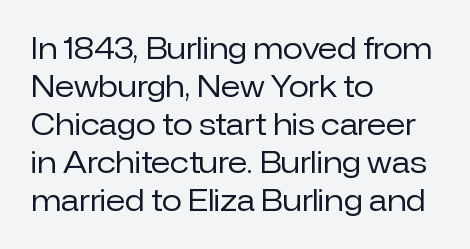
The font sits on the lighter half of the weight spectrum, regular included. The space between consecutive lines is moderate. Proportional: the letters do not fall into vertical columns. Unmarked baselines from the first word to the last.
